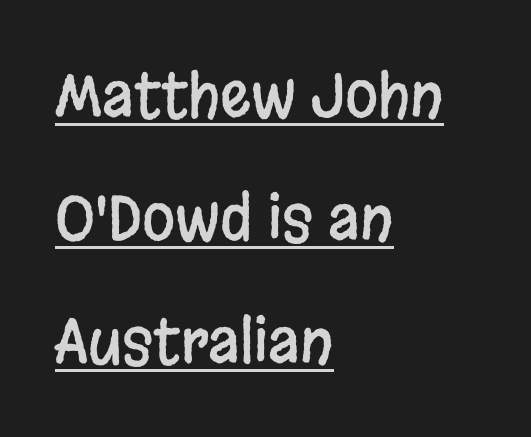
Ordinary non-slanted type is in use. The text block is weighted toward the left margin, trailing off unevenly rightward. This sample has the flowing, uneven cadence of proportional lettering. Font category for this specimen: sans-serif.
